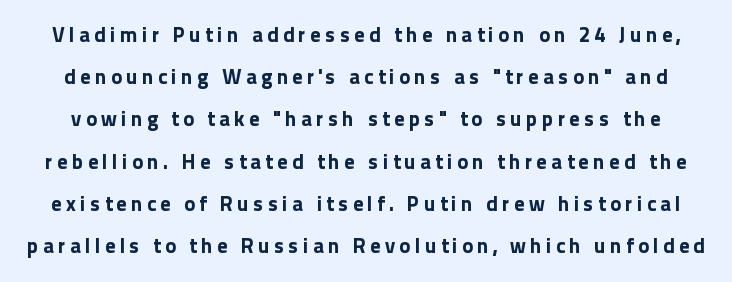
Q: Is the text bold? A: Yes.
Q: Is the text italic (slanted)? A: No, it is upright.
Q: Is the text underlined? A: No.
Q: Is the spacing between letters normal or unusually wide? A: Unusually wide.
Q: Is the spacing between lines tight, normal or loose? A: Loose.
